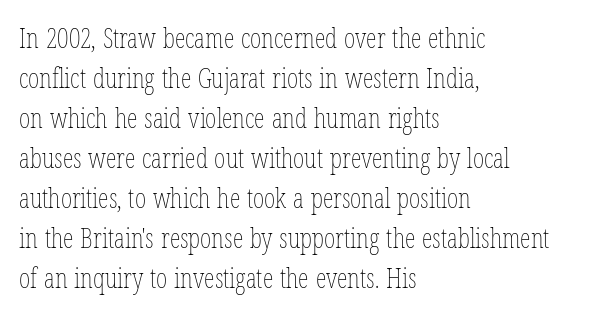
The image shows 27 px text type, upright; set left-aligned, normal line spacing (1.48x), normal letter spacing, not underlined.
